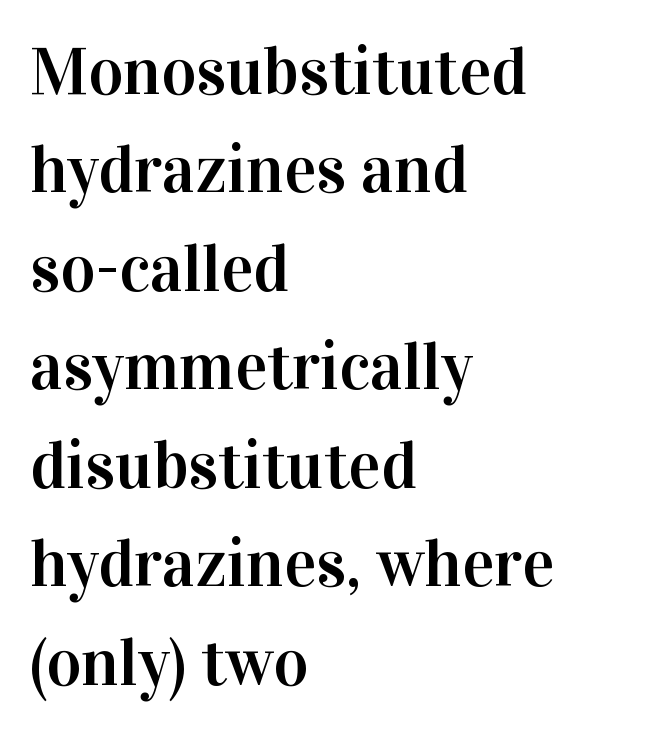
The image shows 67 px serif type, upright; set left-aligned, normal line spacing (1.47x), normal letter spacing, not underlined; high stroke contrast and a medium x-height.
